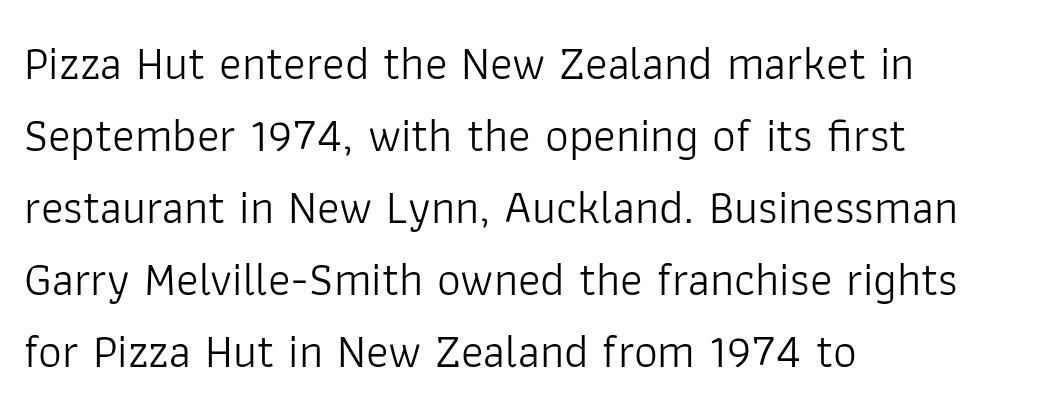
The image shows 47 px light sans-serif type, upright; set left-aligned, normal line spacing (1.53x), normal letter spacing, not underlined; low stroke contrast and a medium x-height.
